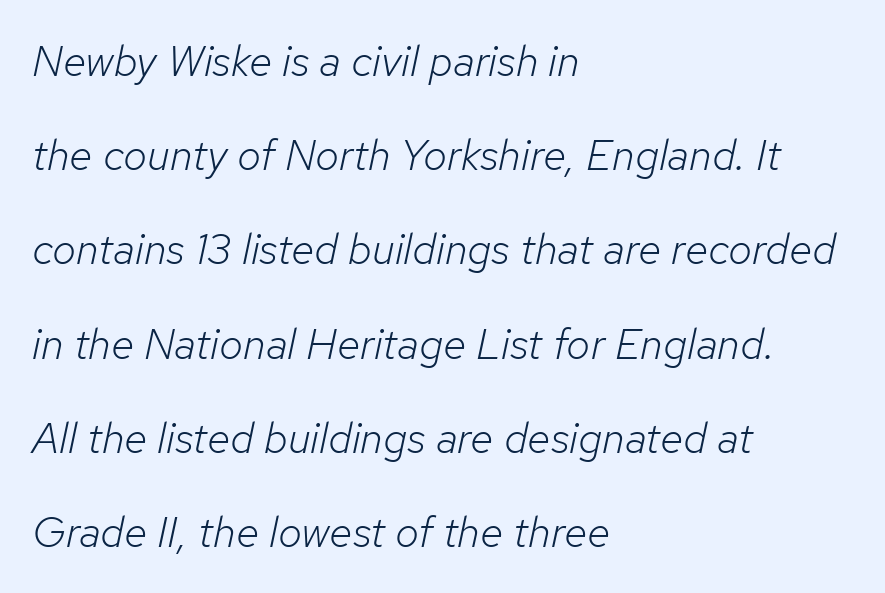
{"italic": "yes", "lean": "right", "slant_degrees": 12, "bold": "no", "weight": "light", "width": "normal", "stroke_contrast": "low", "x_height": "medium", "monospaced": "no", "underline": "no", "align": "left", "line_spacing": "loose", "line_spacing_ratio": 2.19, "letter_spacing": "normal", "letter_spacing_em": 0.0, "glyph_px": 43}
